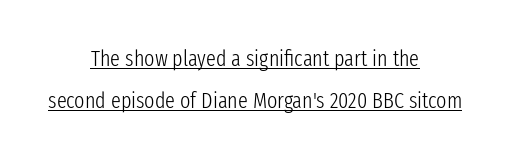
Q: Is the text bold? A: No.
Q: Is the text italic (slanted)? A: No, it is upright.
Q: Is the text underlined? A: Yes.
Q: How is the paragraph aligned? A: Centered.
Q: Is the spacing between letters normal or unusually wide? A: Normal.
Q: Is the spacing between lines tight, normal or loose? A: Loose.
